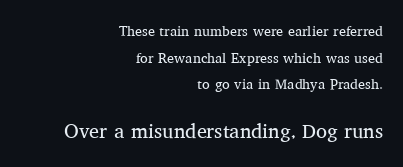
Any mark beneath the type? The region is blank. The space between consecutive lines is lavish. The following chunk of copy outweighs the initial chunk in type size. Visually the block forms a straight wall on the right and a jagged coastline on the left. A light-to-regular cut is what we see here.
